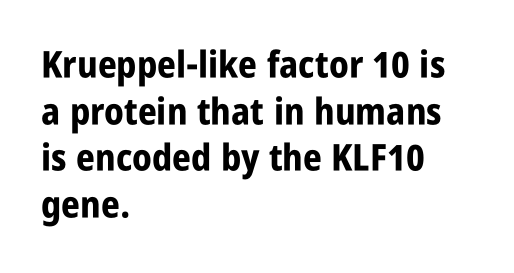
{"serif": "no", "italic": "no", "bold": "yes", "weight": "bold", "width": "condensed", "stroke_contrast": "low", "x_height": "large", "monospaced": "no", "underline": "no", "align": "left", "line_spacing": "normal", "line_spacing_ratio": 1.26, "letter_spacing": "normal", "letter_spacing_em": 0.0, "glyph_px": 37}
